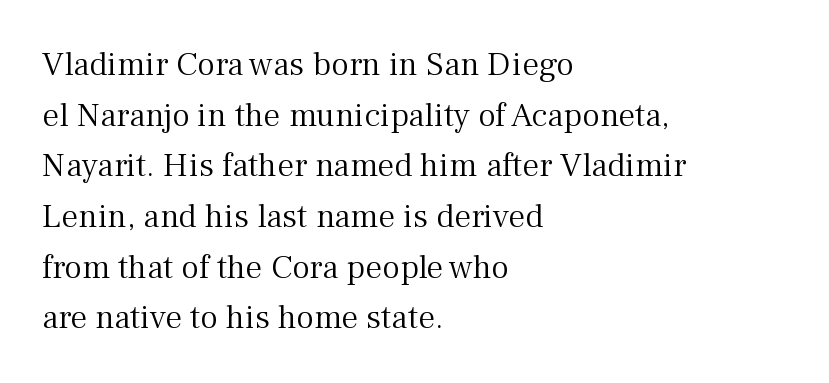
Weight: regular or lighter. The vertical gap from one line to the next is medium. Designer's note — italics off, roman on. Beneath every word, the page is bare. The typesetter chose a ragged-right arrangement here. These lines are composed in type with serifs.
